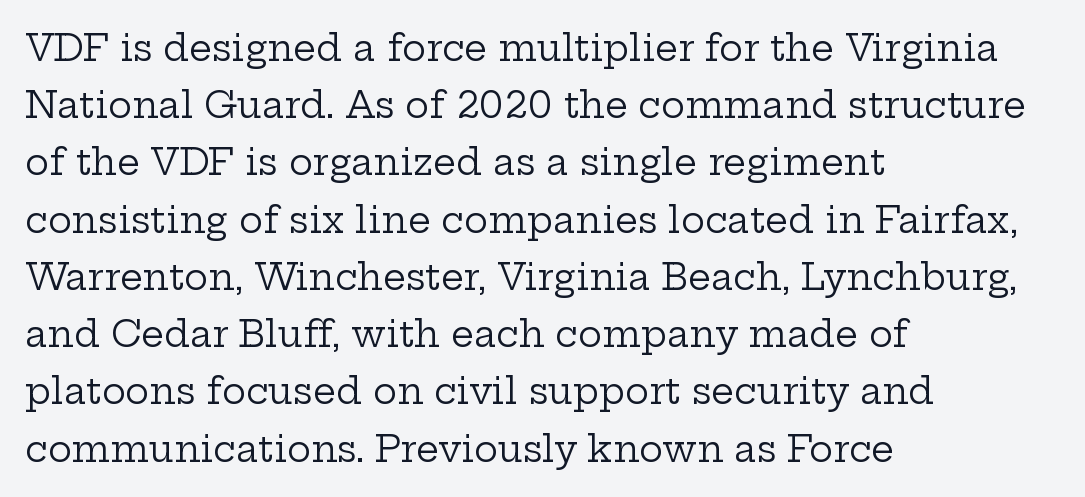
{"serif": "yes", "italic": "no", "bold": "no", "weight": "regular", "width": "wide", "stroke_contrast": "low", "x_height": "medium", "monospaced": "no", "underline": "no", "align": "left", "line_spacing": "normal", "line_spacing_ratio": 1.59, "letter_spacing": "normal", "letter_spacing_em": 0.0, "glyph_px": 36}
